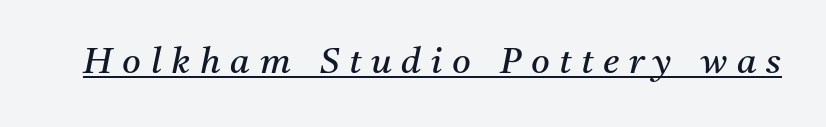
Characters follow at a spacing far wider than the type designer built in. Emphasis-style slanted type is in use. Looks like regular typesetting: each glyph gets only the width it needs. The text was rendered using a seriffed face with decorative stroke endings. Like a heading marked for emphasis, these lines bear an underscore. Caption: face not bold, strokes unweighted.
